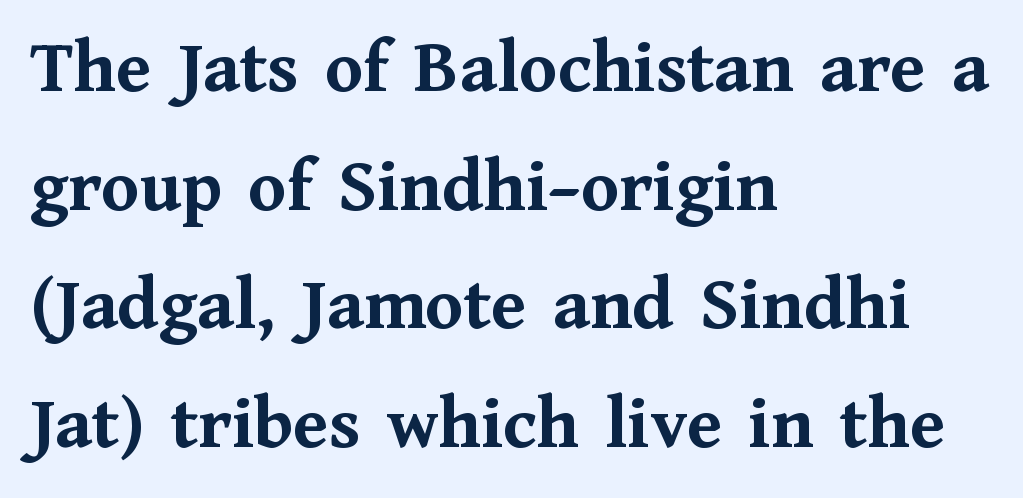
The image shows 77 px semibold serif type, upright; set left-aligned, normal line spacing (1.54x), normal letter spacing, not underlined; medium stroke contrast and a medium x-height.
